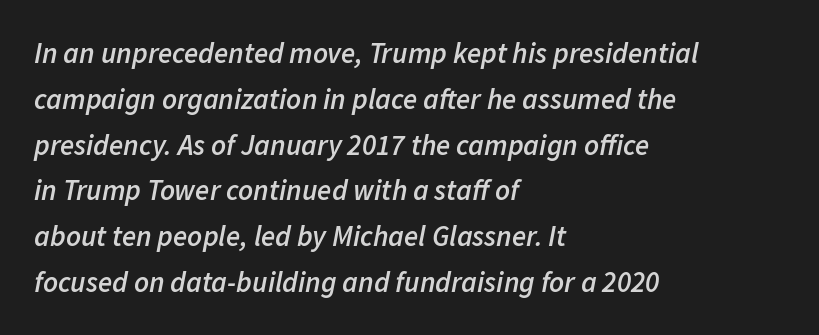
{"italic": "yes", "lean": "right", "slant_degrees": 11, "bold": "semi", "weight": "semibold", "width": "normal", "stroke_contrast": "low", "x_height": "medium", "monospaced": "no", "underline": "no", "align": "left", "line_spacing": "normal", "line_spacing_ratio": 1.58, "letter_spacing": "normal", "letter_spacing_em": 0.0, "glyph_px": 29}
